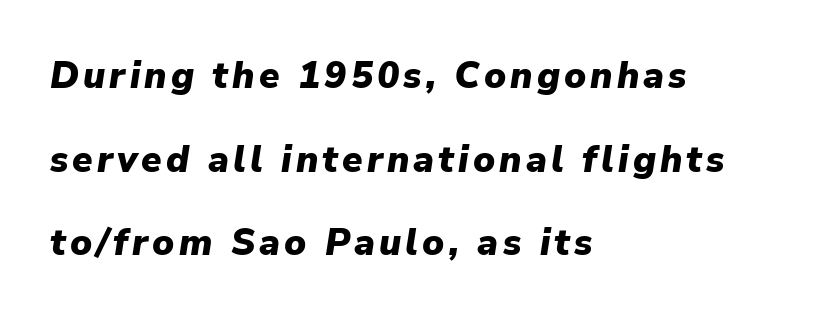
{"italic": "yes", "lean": "right", "slant_degrees": 9, "bold": "yes", "weight": "heavy", "width": "normal", "stroke_contrast": "low", "x_height": "medium", "monospaced": "no", "underline": "no", "align": "left", "line_spacing": "loose", "line_spacing_ratio": 2.26, "glyph_px": 37}
